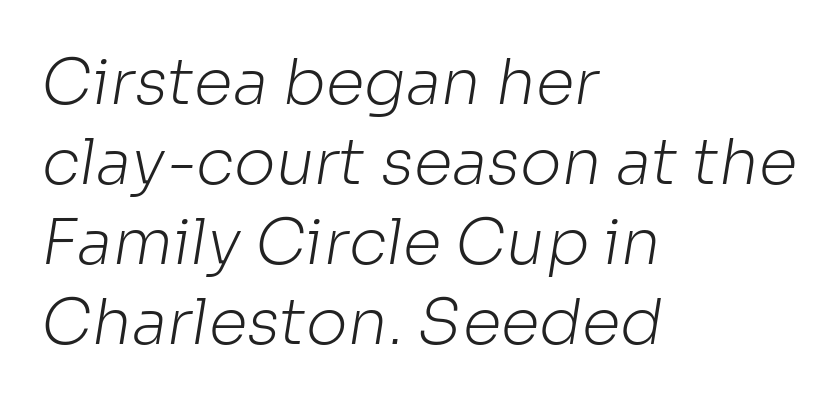
The image shows 63 px light sans-serif type; set left-aligned, normal line spacing (1.27x), normal letter spacing, not underlined; low stroke contrast and a medium x-height.
